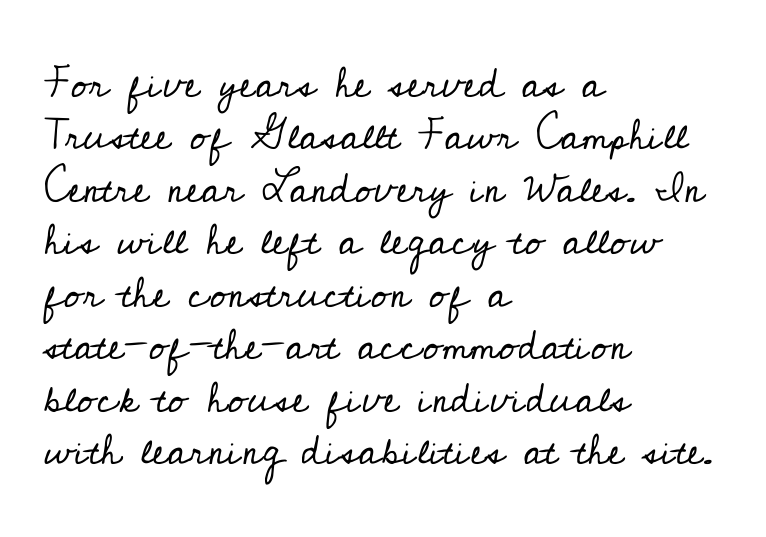
The block of text has a typical density, with ordinary space between rows. Tracking here is standard; glyphs follow each other at the usual distance. The type family on display is of the serif kind.
